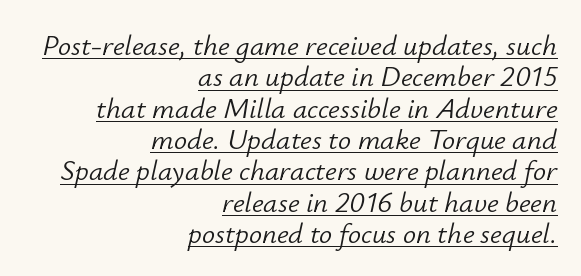
The image shows 29 px light type, italic (leaning right); set right-aligned, tight line spacing (1.08x), normal letter spacing, underlined; low stroke contrast and a small x-height.
